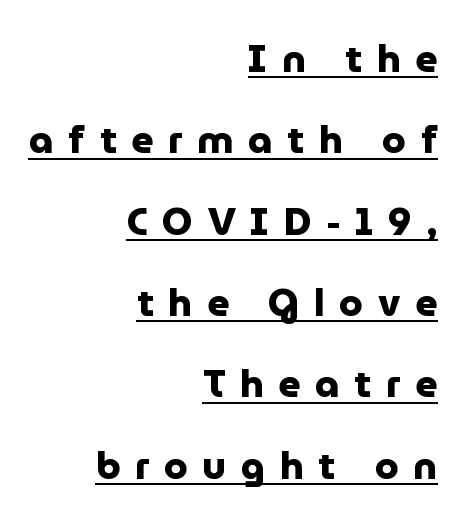
The image shows 38 px heavy sans-serif type, upright; set right-aligned, loose line spacing (2.14x), unusually wide letter spacing (+0.39 em), underlined; low stroke contrast and a medium x-height.
